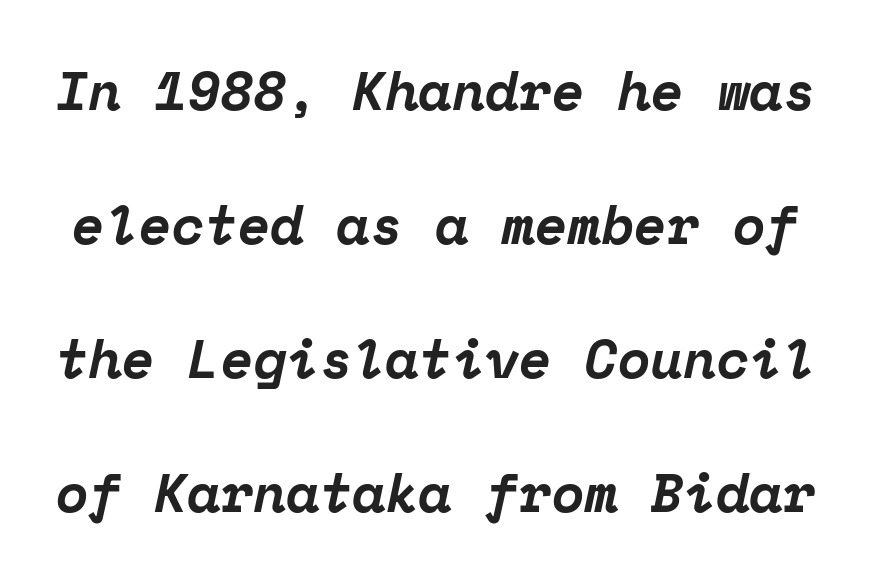
{"serif": "yes", "italic": "yes", "lean": "right", "slant_degrees": 12, "bold": "yes", "weight": "bold", "width": "normal", "stroke_contrast": "low", "x_height": "medium", "monospaced": "yes", "underline": "no", "line_spacing": "loose", "line_spacing_ratio": 2.48, "letter_spacing": "normal", "letter_spacing_em": 0.0, "glyph_px": 54}
